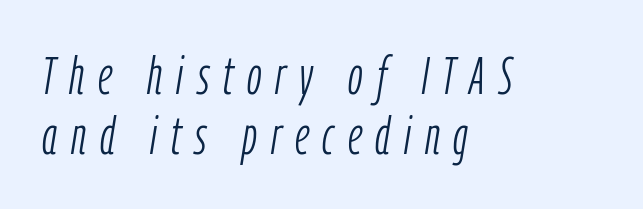
Q: Is the text bold? A: No.
Q: Is the text italic (slanted)? A: Yes, it leans right by about 9 degrees.
Q: Is the text underlined? A: No.
Q: How is the paragraph aligned? A: Left-aligned.
Q: Is the spacing between letters normal or unusually wide? A: Unusually wide.
Q: Is the spacing between lines tight, normal or loose? A: Tight.
Q: Width (condensed, normal, or wide)? A: Condensed.
Q: Stroke contrast? A: Low.
Q: x-height? A: Medium.
Q: Monospaced? A: No.
